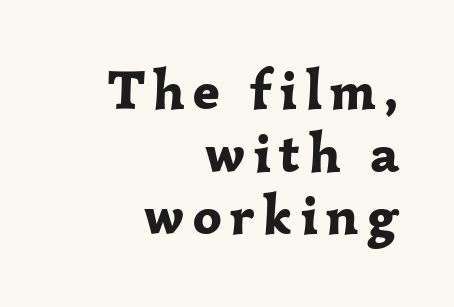
The image shows 56 px bold serif type, upright; set right-aligned, tight line spacing (1.12x), not underlined; low stroke contrast and a medium x-height.
